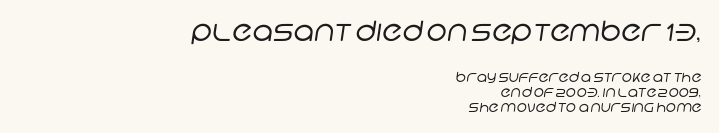
Font category for this specimen: sans-serif. How would I describe the line gaps? Narrow and economical. A typesetter would call this proportional, since set widths differ per character. The characters are drawn with everyday or finer stroke widths. Leftover space on each line is placed entirely before the opening word.
